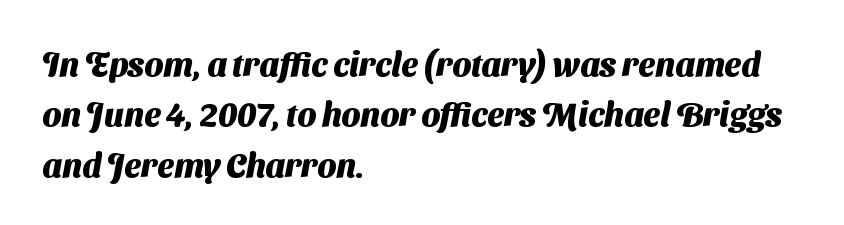
{"serif": "no", "bold": "yes", "weight": "heavy", "width": "normal", "stroke_contrast": "medium", "x_height": "medium", "monospaced": "no", "underline": "no", "align": "left", "line_spacing": "normal", "line_spacing_ratio": 1.53, "letter_spacing": "normal", "letter_spacing_em": 0.0, "glyph_px": 33}
